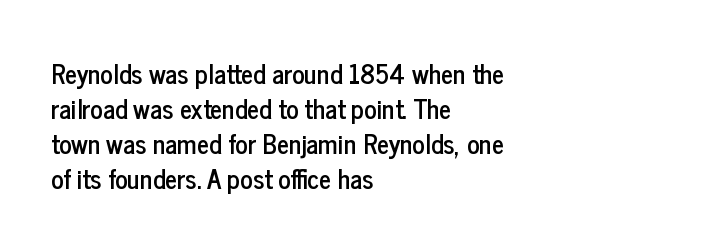
The image shows 26 px text type, upright; set left-aligned, normal line spacing (1.34x), normal letter spacing, not underlined.
